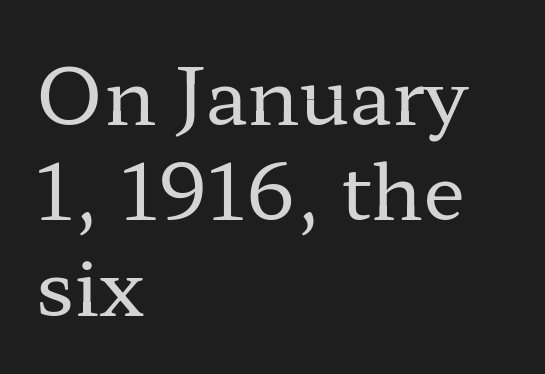
Only glyphs here, with clear space below each row. These lines are set flush left with a ragged right edge. Default kerning and tracking; the words read as compact shapes. Quick note: not italic, upright.
